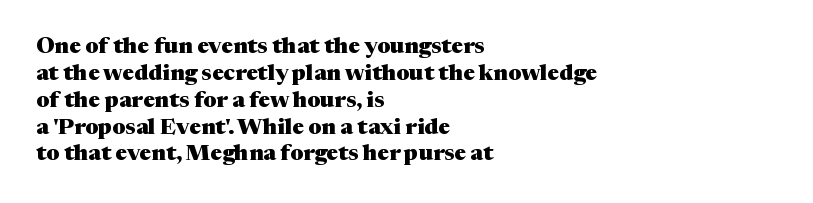
The image shows 22 px bold type, upright; set left-aligned, line spacing 1.22x, normal letter spacing, not underlined.
